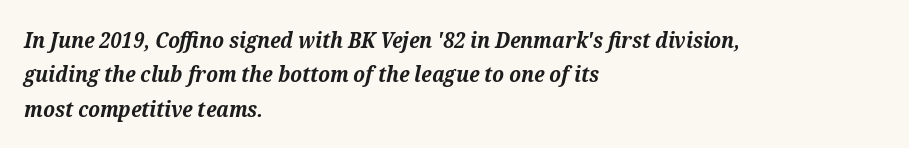
{"italic": "yes", "lean": "right", "slant_degrees": 12, "bold": "yes", "underline": "no", "align": "left", "line_spacing": "normal", "line_spacing_ratio": 1.56, "letter_spacing": "normal", "letter_spacing_em": 0.0, "glyph_px": 22}
